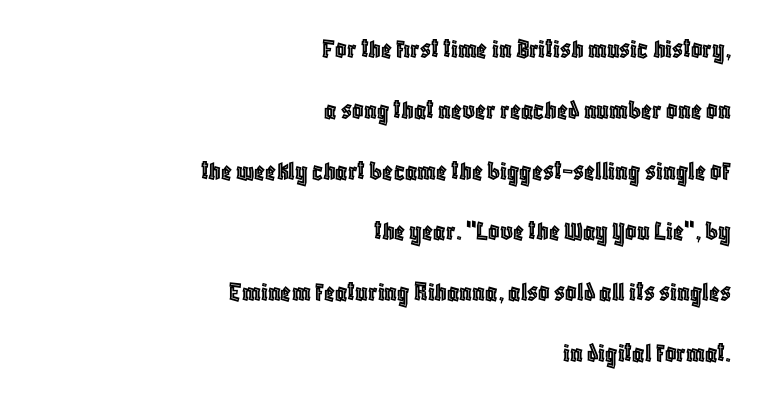
Check the space under the baseline: it is left empty. The block of text is sparse from top to bottom, with ample space between rows. Compared with a flush-left layout, this one pins lines to the opposite, right side. This sample uses plain, unmodified letter spacing. The rendering uses natural spacing where letterforms have individual widths. Tall strokes in this sample are plumb rather than angled.
